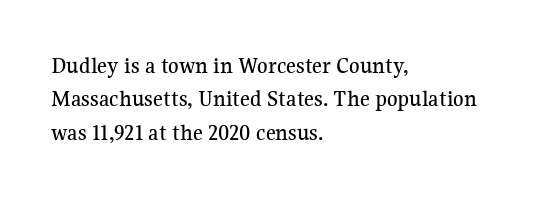
The image shows 24 px text type, upright; set left-aligned, normal line spacing (1.39x), normal letter spacing, not underlined.
